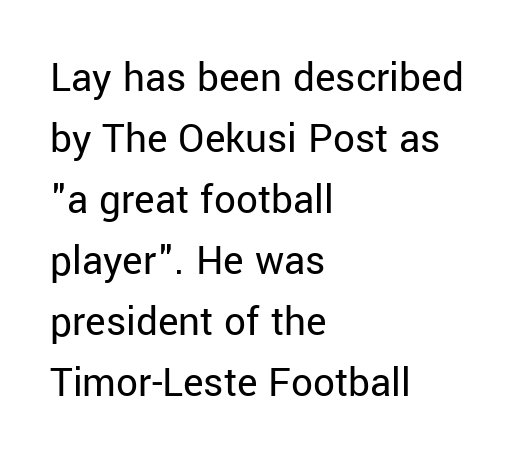
The image shows 43 px regular-weight sans-serif type, upright; set left-aligned, normal line spacing (1.42x), normal letter spacing, not underlined; low stroke contrast and a medium x-height.
